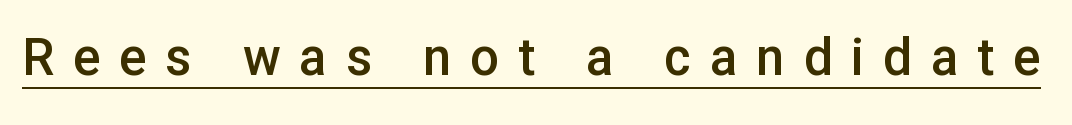
The image shows 51 px semibold sans-serif type, upright; set unusually wide letter spacing (+0.37 em), underlined; low stroke contrast and a medium x-height.
